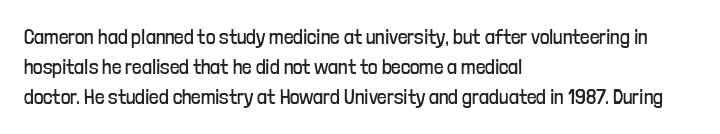
{"italic": "no", "bold": "no", "underline": "no", "align": "left", "line_spacing": "normal", "line_spacing_ratio": 1.44, "letter_spacing": "normal", "letter_spacing_em": 0.0, "glyph_px": 21}
